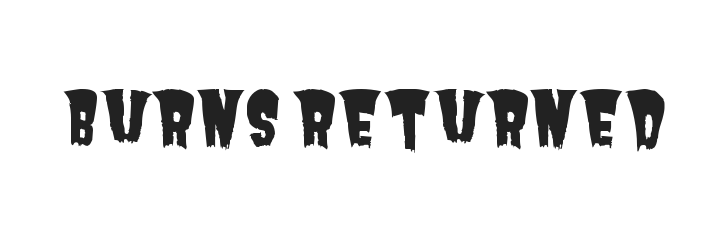
Q: Is the typeface a serif or a sans-serif typeface? A: Sans-serif.
Q: Is the text underlined? A: No.
Q: Is the spacing between letters normal or unusually wide? A: Normal.
Q: Width (condensed, normal, or wide)? A: Condensed.
Q: Stroke contrast? A: Low.
Q: x-height? A: Large.
Q: Monospaced? A: No.
